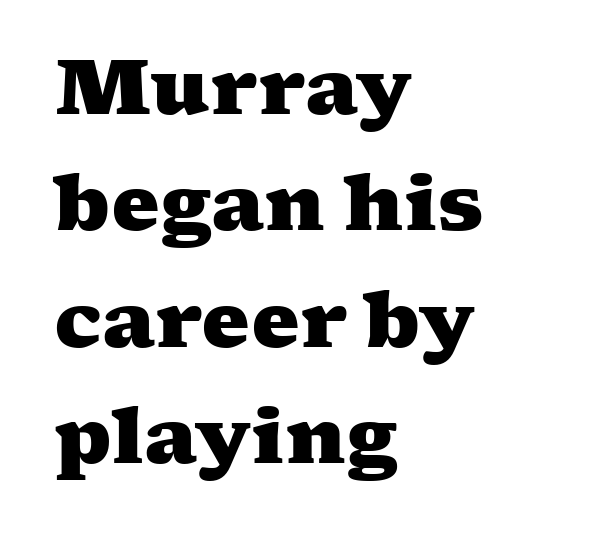
These lines are rendered in a variable-pitch font. Is the block centered? No — it sits flush against the left margin. The passage shown stacks its lines at a standard gap. In terms of weight, the rendering is a true, heavy bold. What stands out about the letter spacing? Nothing — it is the standard amount. A clean baseline with only descenders dipping below it.
